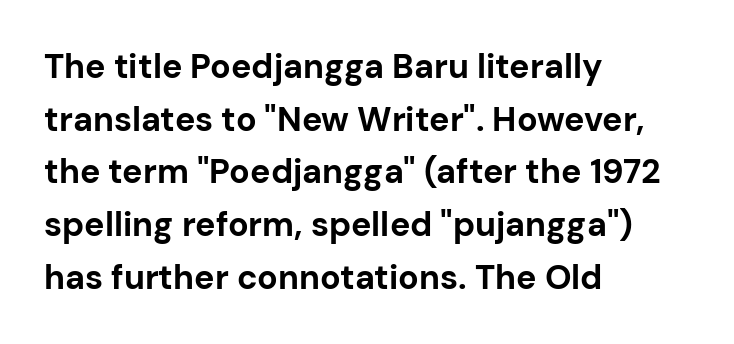
{"serif": "no", "italic": "no", "bold": "yes", "weight": "bold", "width": "normal", "stroke_contrast": "low", "x_height": "medium", "monospaced": "no", "underline": "no", "align": "left", "line_spacing": "normal", "line_spacing_ratio": 1.55, "letter_spacing": "normal", "letter_spacing_em": 0.0, "glyph_px": 34}
